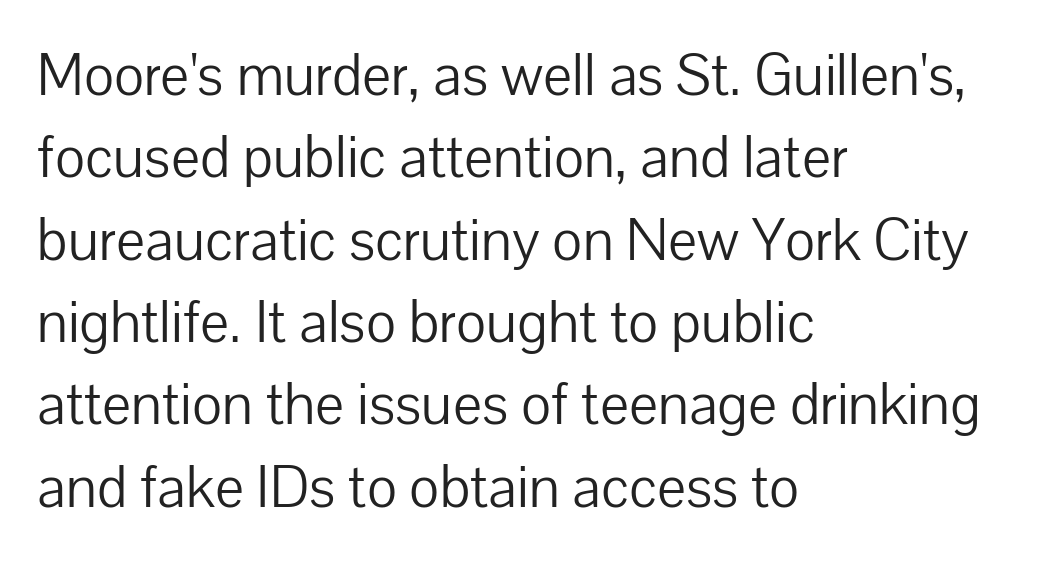
Q: Is the text bold? A: No.
Q: Is the text italic (slanted)? A: No, it is upright.
Q: Is the typeface a serif or a sans-serif typeface? A: Sans-serif.
Q: Is the text underlined? A: No.
Q: How is the paragraph aligned? A: Left-aligned.
Q: Is the spacing between letters normal or unusually wide? A: Normal.
Q: Is the spacing between lines tight, normal or loose? A: Normal.
Q: Width (condensed, normal, or wide)? A: Normal.
Q: Stroke contrast? A: Low.
Q: x-height? A: Medium.
Q: Monospaced? A: No.
